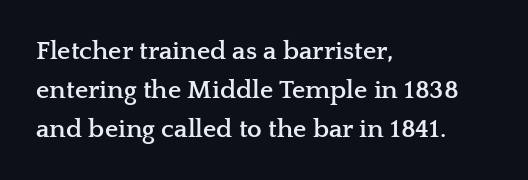
Successive baselines arrive at the customary interval. Nope, not italic — everything's standing straight. Stroke thickness is high; the sample reads as a true bold. Line starts are locked; line ends wander. Clear beneath every line of the passage. The line texture is even and compact thanks to regular tracking.
